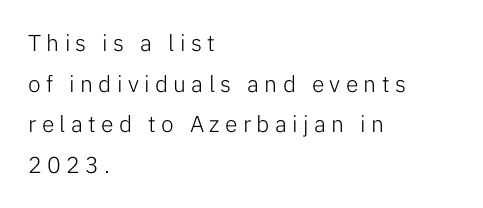
{"italic": "no", "bold": "no", "underline": "no", "align": "left", "line_spacing_ratio": 1.77, "letter_spacing": "wide", "letter_spacing_em": 0.23, "glyph_px": 23}
